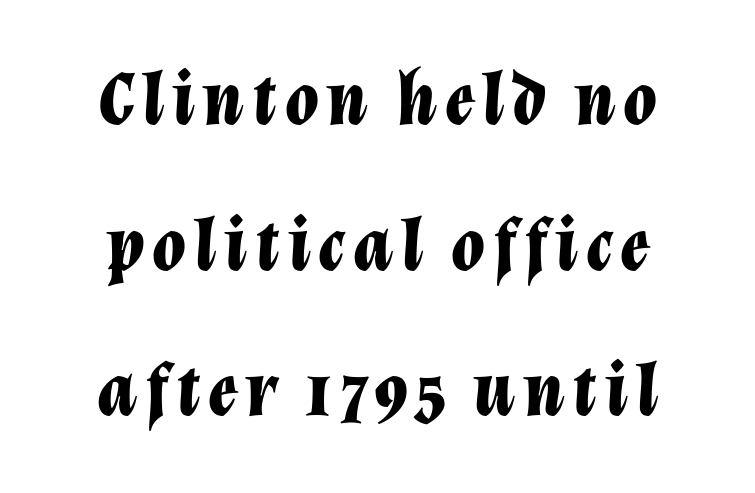
{"italic": "yes", "lean": "right", "slant_degrees": 12, "bold": "yes", "weight": "bold", "width": "normal", "stroke_contrast": "low", "x_height": "medium", "monospaced": "no", "underline": "no", "line_spacing_ratio": 1.89, "glyph_px": 77}
